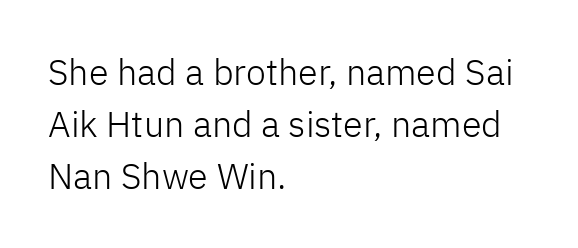
The passage shown is typed in a proportional face where columns would drift. A typesetter would call this leading conventional body-copy spacing. When letters stand straight like this, we call the style roman or upright. Decoration check: the copy has no underline.
